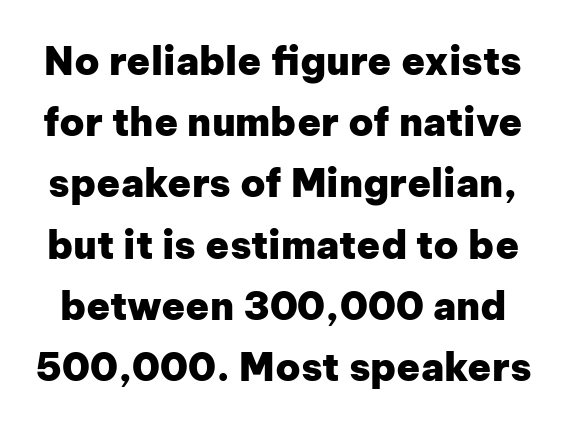
Q: Is the text bold? A: Yes.
Q: Is the text italic (slanted)? A: No, it is upright.
Q: Is the typeface a serif or a sans-serif typeface? A: Sans-serif.
Q: Is the text underlined? A: No.
Q: Is the spacing between letters normal or unusually wide? A: Normal.
Q: Is the spacing between lines tight, normal or loose? A: Normal.
Q: Width (condensed, normal, or wide)? A: Normal.
Q: Stroke contrast? A: Low.
Q: x-height? A: Medium.
Q: Monospaced? A: No.
